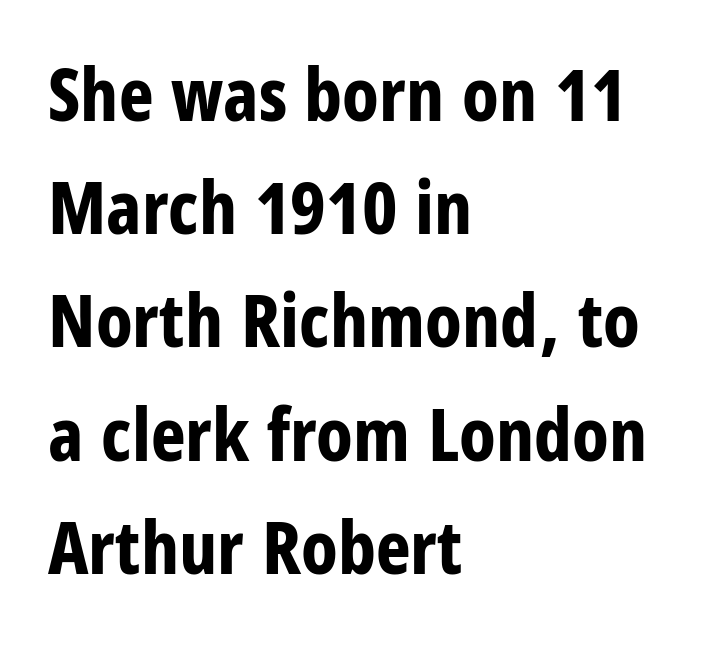
Heavy-handed strokes throughout: this text is bold. Proportional: the letters do not fall into vertical columns. Check where the strokes stop: nothing finishes them off — pure sans. You could call the tracking neutral — neither tight nor loose. Bare-footed words on every line.
